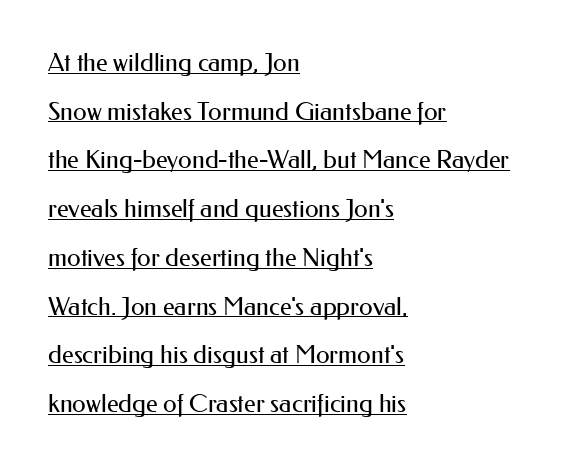
Q: Is the text bold? A: No.
Q: Is the text italic (slanted)? A: No, it is upright.
Q: Is the text underlined? A: Yes.
Q: How is the paragraph aligned? A: Left-aligned.
Q: Is the spacing between letters normal or unusually wide? A: Normal.
Q: Is the spacing between lines tight, normal or loose? A: Loose.
